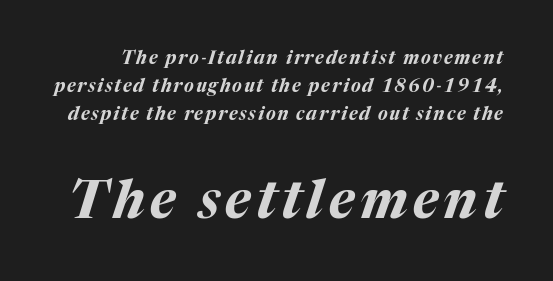
The passage shown is not underscored anywhere. Every letter is thick-stroked: bold, no question. The rendering enlarges the type as you move from the upper chunk to the lower. Notice how the stems are inclined rather than vertical — that's the hallmark of italics. Notice how descenders clear the ascenders below comfortably — that's standard leading.
